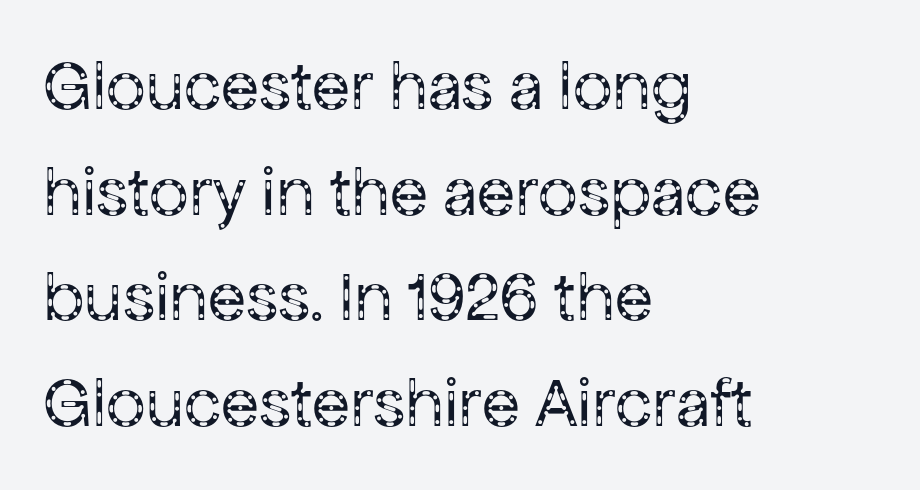
The ragged edge is on the right, which tells us the setting is flush left. Classification — sans serif. Words appear dense and cohesive because spacing is normal. The block of text has a typical density, with ordinary space between rows. Stems here are at most as thick as an everyday book face. Anything drawn beneath the words? Only blank space.
